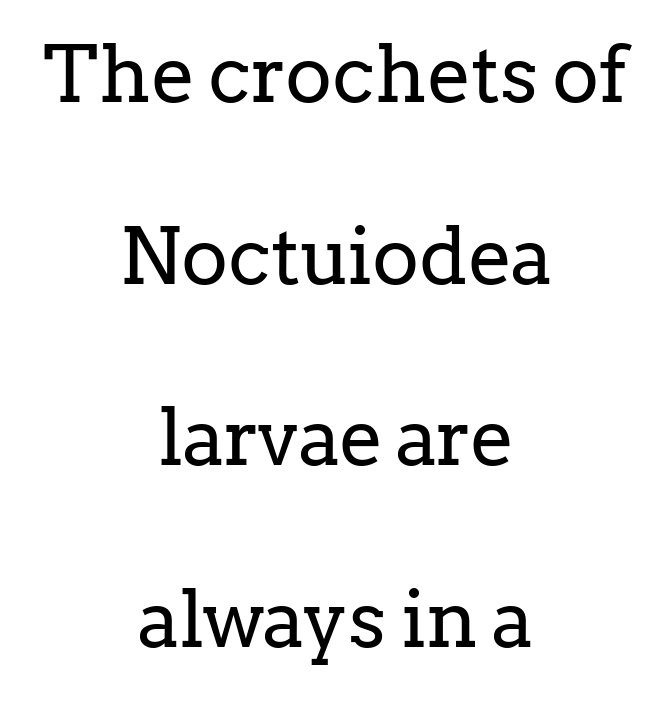
Q: Is the text bold? A: No.
Q: Is the text italic (slanted)? A: No, it is upright.
Q: Is the typeface a serif or a sans-serif typeface? A: Serif.
Q: Is the text underlined? A: No.
Q: How is the paragraph aligned? A: Centered.
Q: Is the spacing between letters normal or unusually wide? A: Normal.
Q: Is the spacing between lines tight, normal or loose? A: Loose.
Q: Width (condensed, normal, or wide)? A: Normal.
Q: Stroke contrast? A: Low.
Q: x-height? A: Medium.
Q: Monospaced? A: No.
